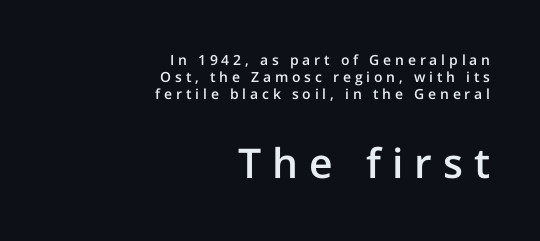
Q: Is the text bold? A: Semi-bold.
Q: Is the text italic (slanted)? A: No, it is upright.
Q: Is the typeface a serif or a sans-serif typeface? A: Sans-serif.
Q: Is the text underlined? A: No.
Q: How is the paragraph aligned? A: Right-aligned.
Q: Is the spacing between letters normal or unusually wide? A: Unusually wide.
Q: Which block of text is set in a larger size, the first (top) or the second (bottom)? A: The second (bottom) one.
Q: Width (condensed, normal, or wide)? A: Normal.
Q: Stroke contrast? A: Low.
Q: x-height? A: Medium.
Q: Monospaced? A: No.
